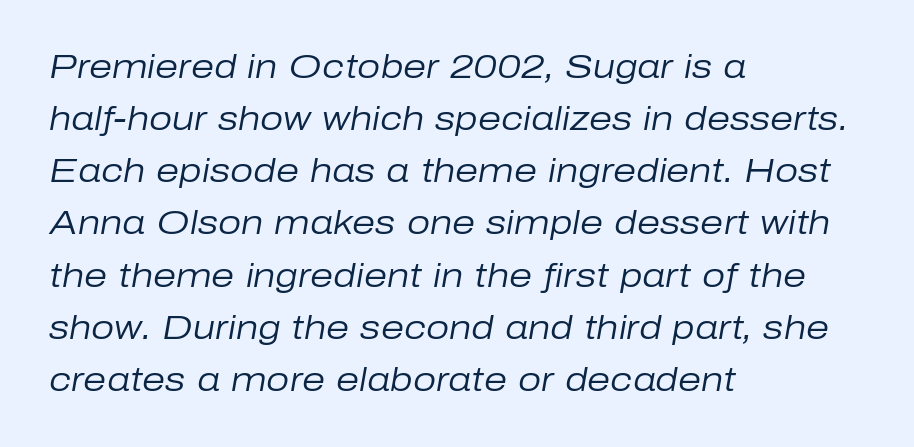
The image shows 33 px regular-weight type, italic (leaning right); set left-aligned, normal line spacing (1.58x), normal letter spacing, not underlined; low stroke contrast and a medium x-height.
